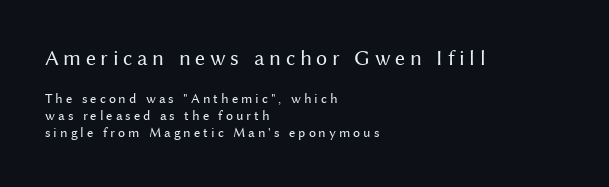
Q: Is the text bold? A: No.
Q: Is the text italic (slanted)? A: No, it is upright.
Q: Is the text underlined? A: No.
Q: How is the paragraph aligned? A: Left-aligned.
Q: Is the spacing between letters normal or unusually wide? A: Unusually wide.
Q: Which block of text is set in a larger size, the first (top) or the second (bottom)? A: The first (top) one.
